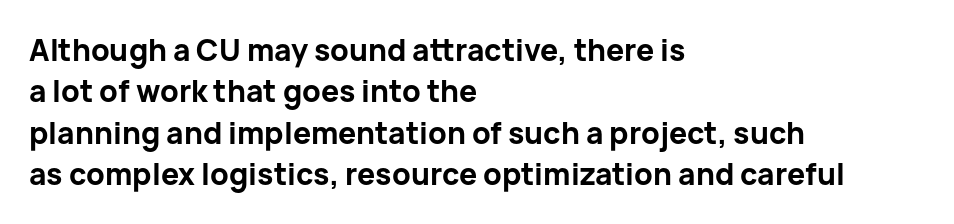
A full-strength bold gives these letters their thick strokes. Caption: standard tracking, unaltered. Every stem runs plumb, perpendicular to the baseline. The space beneath each line is pristine and unruled.
